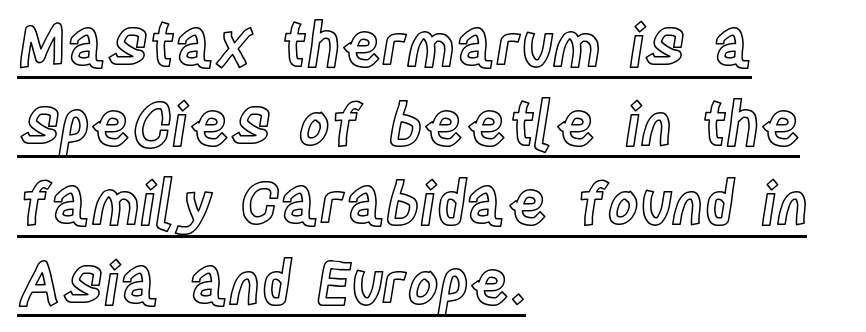
The image shows 60 px condensed type; set left-aligned, normal line spacing (1.32x), normal letter spacing, underlined; a large x-height.
